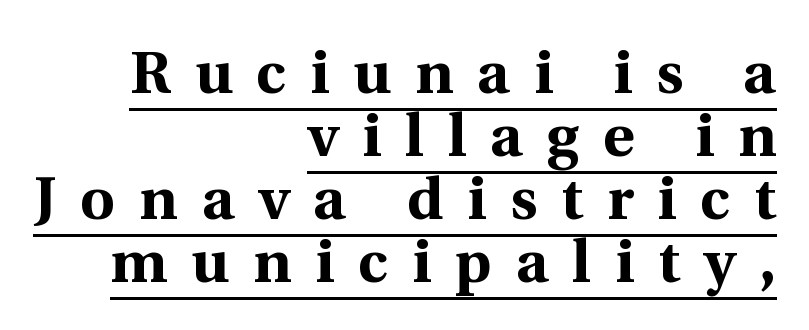
The image shows 60 px bold serif type, upright; set right-aligned, tight line spacing (1.05x), unusually wide letter spacing (+0.4 em), underlined; a medium x-height.
